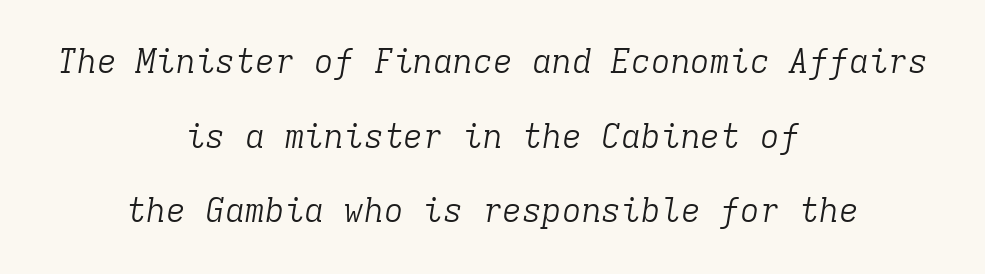
{"serif": "yes", "italic": "yes", "lean": "right", "slant_degrees": 9, "bold": "no", "weight": "light", "width": "normal", "stroke_contrast": "low", "x_height": "medium", "monospaced": "yes", "underline": "no", "align": "center", "line_spacing": "loose", "line_spacing_ratio": 2.26, "letter_spacing": "normal", "letter_spacing_em": 0.0, "glyph_px": 33}
